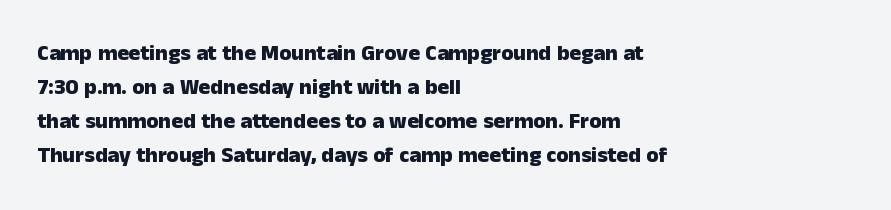
Underline: absent. Default kerning and tracking; the words read as compact shapes. Successive baselines arrive at the customary interval. You can tell it's not italic because the verticals are truly vertical. One-word summary of the alignment: left. These lines carry a lot of weight — the face is fully bold.
